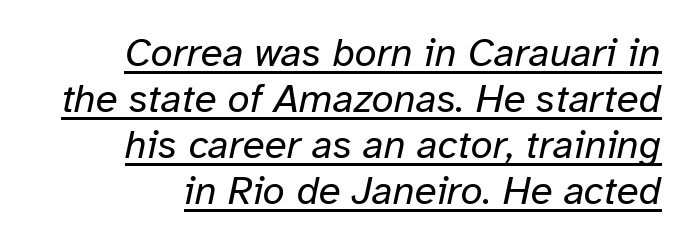
{"italic": "yes", "lean": "right", "slant_degrees": 12, "bold": "no", "weight": "regular", "width": "normal", "stroke_contrast": "low", "x_height": "medium", "monospaced": "no", "underline": "yes", "align": "right", "line_spacing": "tight", "line_spacing_ratio": 1.15, "letter_spacing": "normal", "letter_spacing_em": 0.0, "glyph_px": 40}
